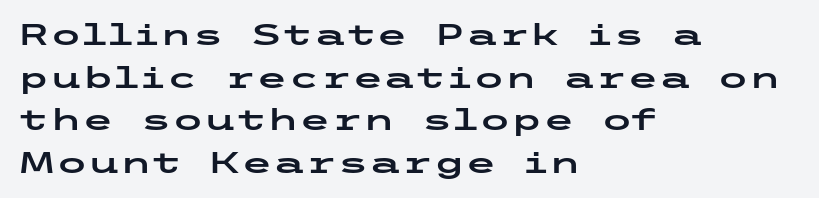
{"serif": "no", "italic": "no", "width": "wide", "stroke_contrast": "low", "x_height": "medium", "underline": "no", "align": "left", "line_spacing": "normal", "line_spacing_ratio": 1.47, "letter_spacing": "normal", "letter_spacing_em": 0.0, "glyph_px": 29}
